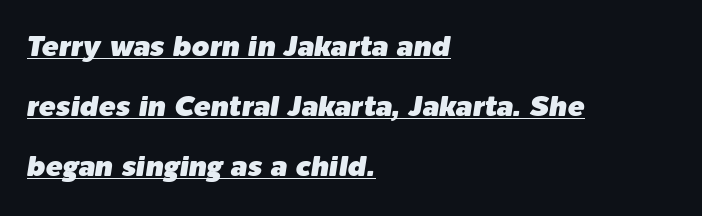
{"italic": "yes", "lean": "right", "slant_degrees": 9, "width": "normal", "stroke_contrast": "low", "x_height": "medium", "monospaced": "no", "underline": "yes", "align": "left", "line_spacing": "loose", "line_spacing_ratio": 2.15, "letter_spacing": "normal", "letter_spacing_em": 0.0, "glyph_px": 28}
